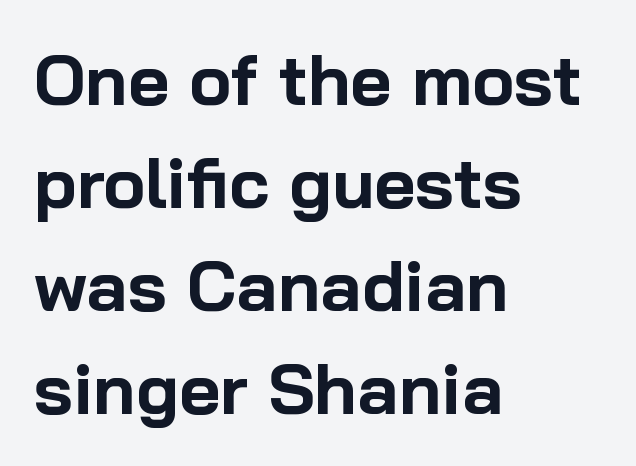
The image shows 71 px bold sans-serif type, upright; set left-aligned, normal line spacing (1.45x), normal letter spacing, not underlined; low stroke contrast and a medium x-height.
